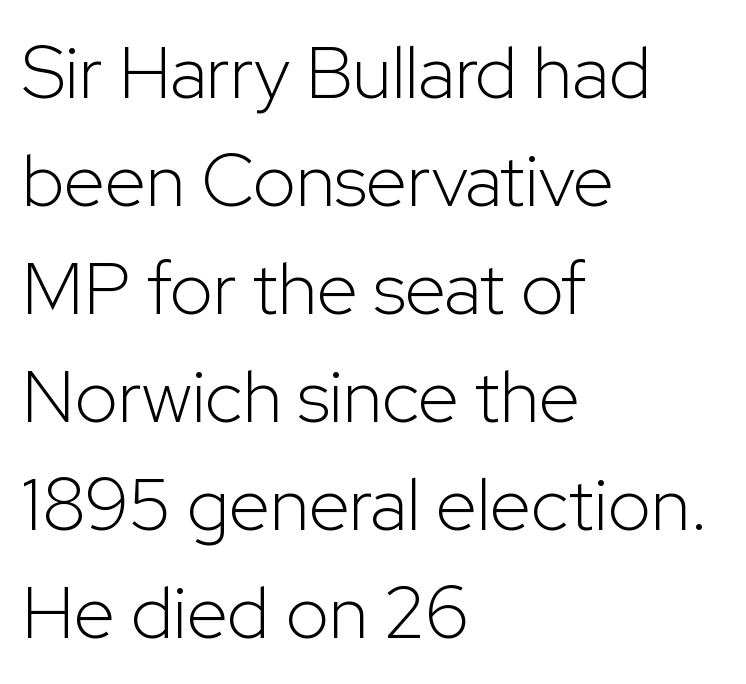
{"serif": "no", "italic": "no", "bold": "no", "weight": "light", "width": "normal", "stroke_contrast": "low", "x_height": "medium", "monospaced": "no", "underline": "no", "align": "left", "line_spacing": "normal", "line_spacing_ratio": 1.46, "letter_spacing": "normal", "letter_spacing_em": 0.0, "glyph_px": 74}
